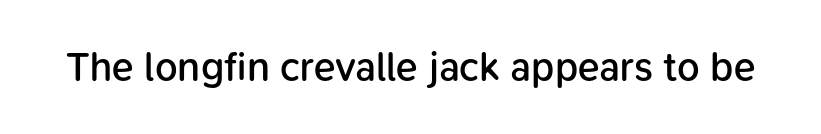
{"serif": "no", "italic": "no", "bold": "semi", "weight": "semibold", "width": "normal", "stroke_contrast": "low", "x_height": "medium", "monospaced": "no", "underline": "no", "letter_spacing": "normal", "letter_spacing_em": 0.0, "glyph_px": 40}
